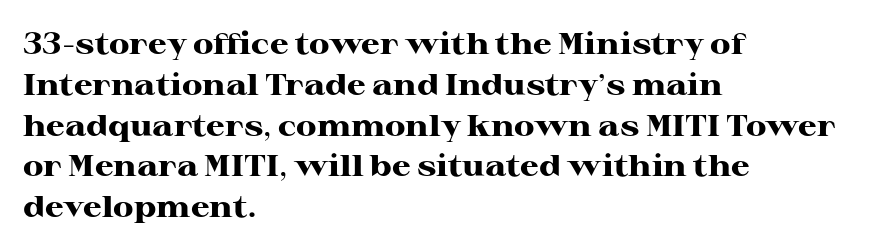
{"serif": "yes", "italic": "no", "bold": "yes", "weight": "heavy", "width": "wide", "stroke_contrast": "high", "x_height": "medium", "monospaced": "no", "underline": "no", "align": "left", "line_spacing": "normal", "line_spacing_ratio": 1.36, "letter_spacing": "normal", "letter_spacing_em": 0.0, "glyph_px": 30}
